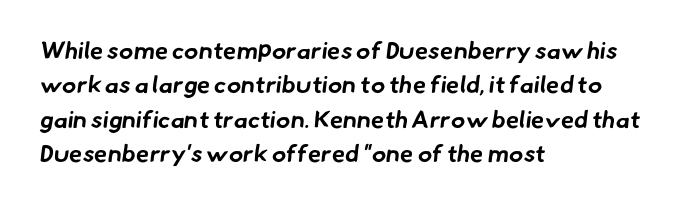
The image shows 24 px bold type; set left-aligned, normal line spacing (1.43x), normal letter spacing, not underlined.
